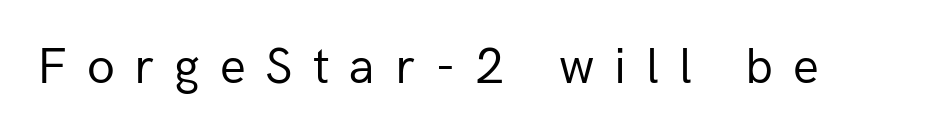
Underlining? Definitely not there. Vertical strokes here are truly vertical. Weight: not bold — regular or lighter. Serifs: no, the terminals of the letterforms are clean. Varying glyph widths throughout — classic text-font behaviour.
